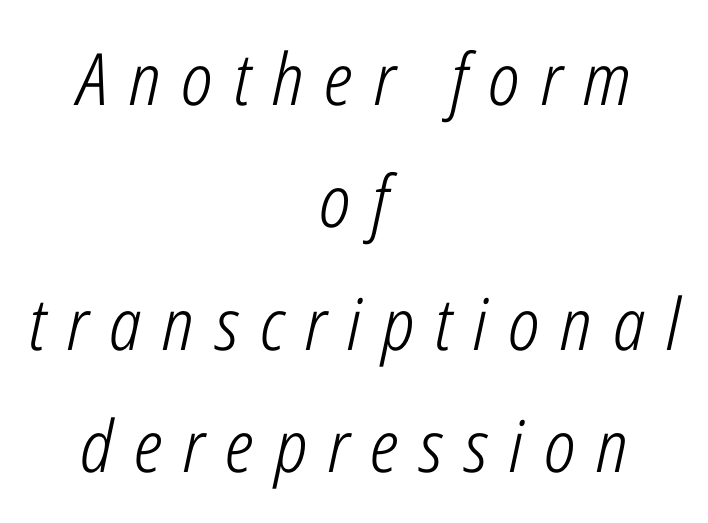
{"italic": "yes", "lean": "right", "slant_degrees": 12, "bold": "no", "weight": "light", "width": "condensed", "stroke_contrast": "low", "x_height": "medium", "monospaced": "no", "underline": "no", "align": "center", "line_spacing": "normal", "line_spacing_ratio": 1.7, "letter_spacing": "wide", "letter_spacing_em": 0.29, "glyph_px": 72}
